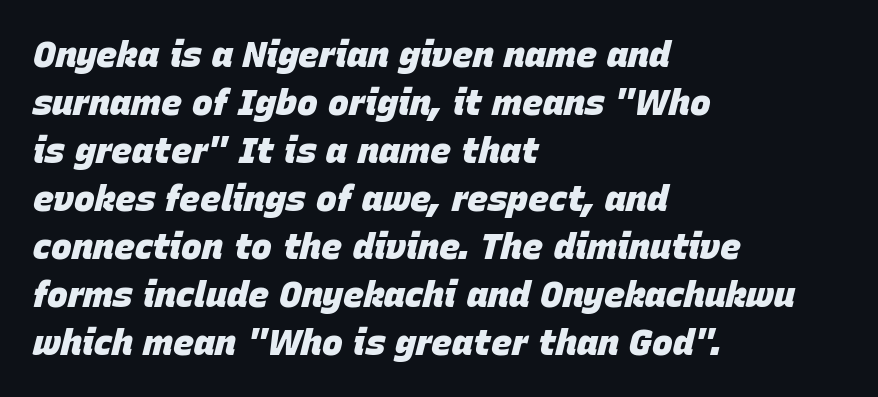
{"italic": "yes", "lean": "right", "slant_degrees": 15, "bold": "yes", "weight": "heavy", "width": "normal", "stroke_contrast": "low", "x_height": "large", "monospaced": "no", "underline": "no", "align": "left", "line_spacing": "normal", "line_spacing_ratio": 1.37, "letter_spacing": "normal", "letter_spacing_em": 0.0, "glyph_px": 35}
